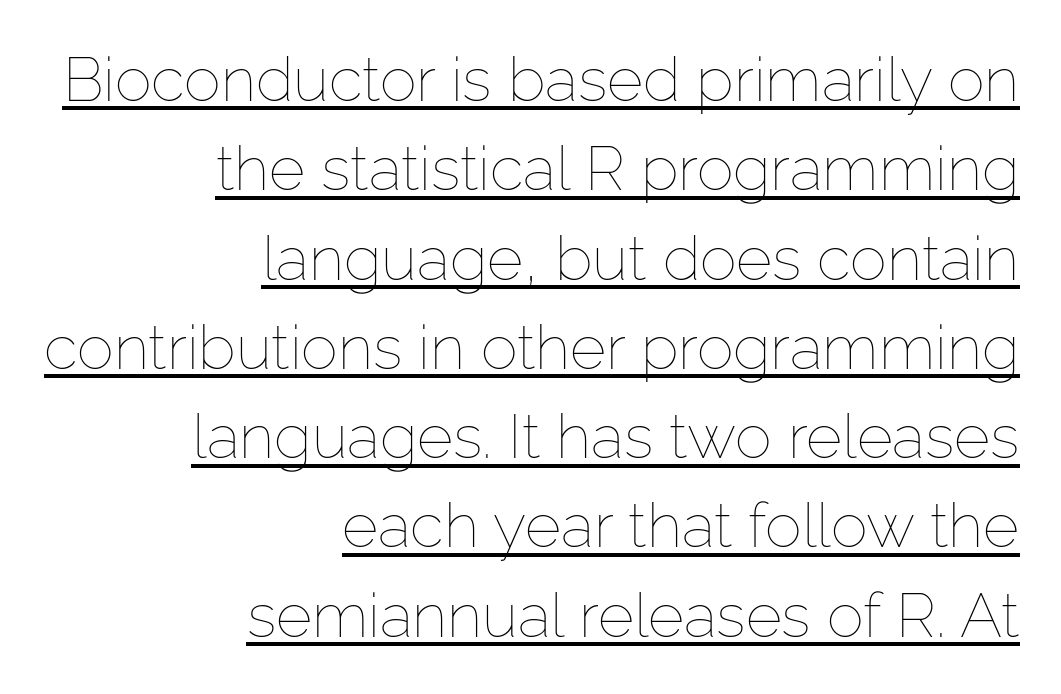
Q: Is the text bold? A: No.
Q: Is the text italic (slanted)? A: No, it is upright.
Q: Is the text underlined? A: Yes.
Q: How is the paragraph aligned? A: Right-aligned.
Q: Is the spacing between letters normal or unusually wide? A: Normal.
Q: Is the spacing between lines tight, normal or loose? A: Normal.
Q: Width (condensed, normal, or wide)? A: Normal.
Q: Stroke contrast? A: Low.
Q: x-height? A: Medium.
Q: Monospaced? A: No.
